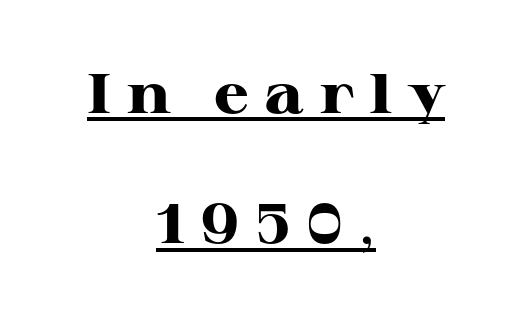
Airy leading. Classification — serif. Note the varied advance widths — an 'i' is clearly narrower than an 'm'. Someone cranked the tracking dial way up on this one.
